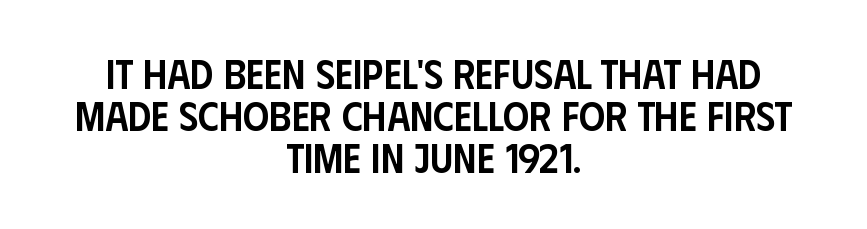
In terms of weight, the rendering is demibold, just under bold. Nothing unusual about the tracking: characters are spaced as the font intends. Italic? Not at all — the glyphs are vertical. Letterform terminals end flat and unadorned throughout the passage. If you folded the block vertically in half, each line would mirror itself in length. Proportional: the letters do not fall into vertical columns.
